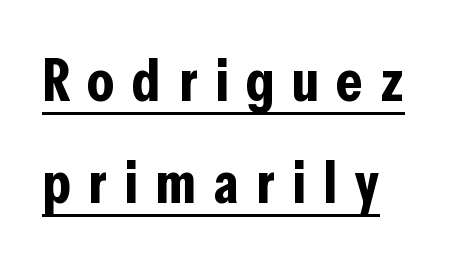
{"serif": "no", "italic": "no", "bold": "yes", "weight": "bold", "width": "condensed", "stroke_contrast": "low", "x_height": "medium", "monospaced": "no", "underline": "yes", "line_spacing": "normal", "line_spacing_ratio": 1.7, "letter_spacing": "wide", "letter_spacing_em": 0.29, "glyph_px": 60}
